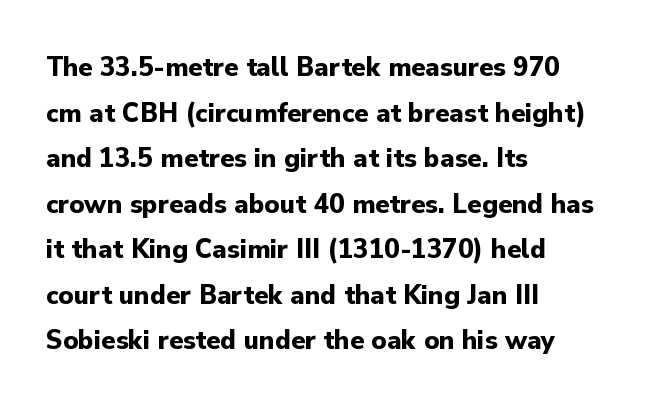
The space directly below the letters is spotless. Think of a printed novel: that variable character pitch is what you see here. Its strokes are broad and dark, the hallmark of bold type. If you drew a line through each stem, it would be perfectly vertical. The passage shown is typeset with a sans-serif family. These lines sit exactly where default settings would place them.
